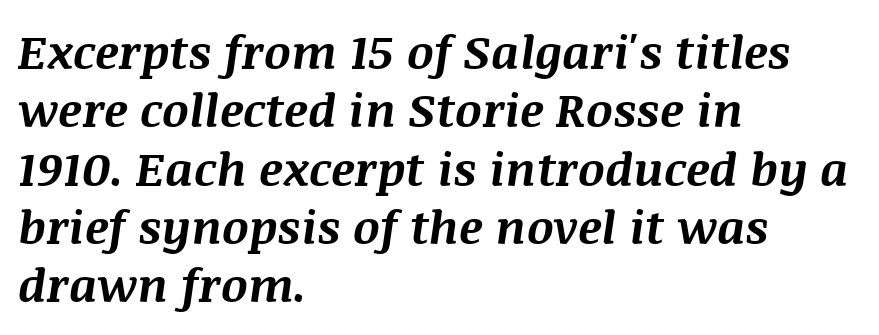
Q: Is the text bold? A: Yes.
Q: Is the text italic (slanted)? A: Yes, it leans right by about 8 degrees.
Q: Is the text underlined? A: No.
Q: How is the paragraph aligned? A: Left-aligned.
Q: Is the spacing between letters normal or unusually wide? A: Normal.
Q: Width (condensed, normal, or wide)? A: Normal.
Q: Stroke contrast? A: Medium.
Q: x-height? A: Large.
Q: Monospaced? A: No.
